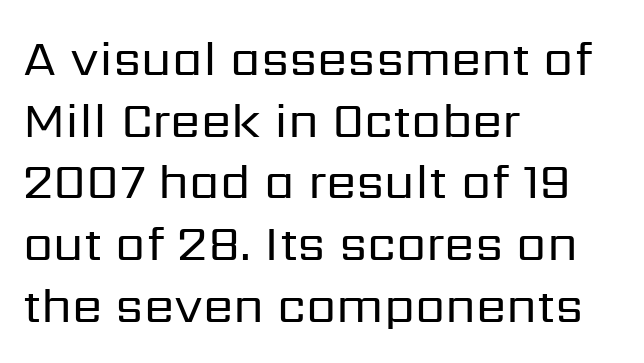
The image shows 49 px regular-weight sans-serif type, upright; set left-aligned, normal line spacing (1.26x), normal letter spacing, not underlined; low stroke contrast and a medium x-height.
